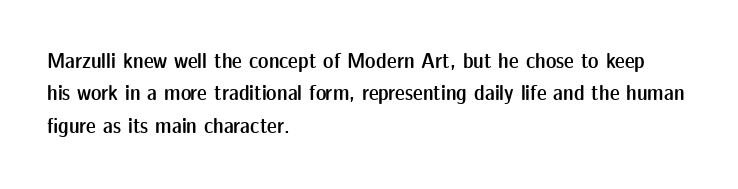
One glance says typical: line gaps are just what's usual. Type without underlining. The passage is arranged the way most books set body copy — flush left. The passage shown has conventional tracking throughout.
